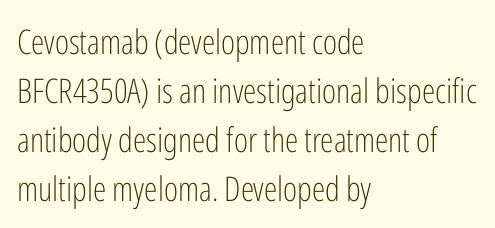
{"serif": "no", "italic": "no", "bold": "no", "weight": "light", "width": "condensed", "stroke_contrast": "low", "x_height": "medium", "monospaced": "no", "underline": "no", "align": "left", "line_spacing": "normal", "line_spacing_ratio": 1.44, "letter_spacing": "normal", "letter_spacing_em": 0.0, "glyph_px": 34}
